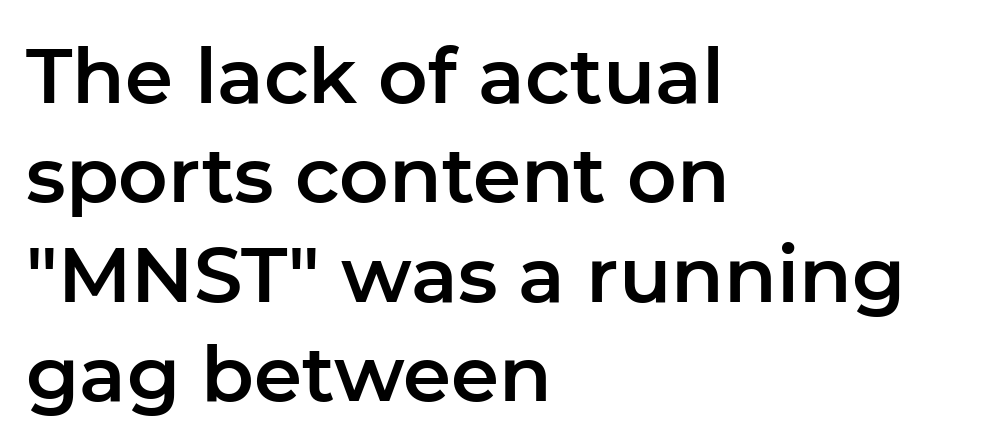
The image shows 77 px sans-serif type, upright; set left-aligned, normal line spacing (1.29x), normal letter spacing, not underlined; low stroke contrast and a medium x-height.
